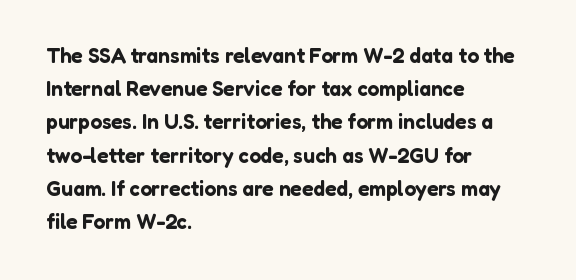
The image shows 21 px text type, upright; set left-aligned, normal line spacing (1.58x), normal letter spacing, not underlined.
